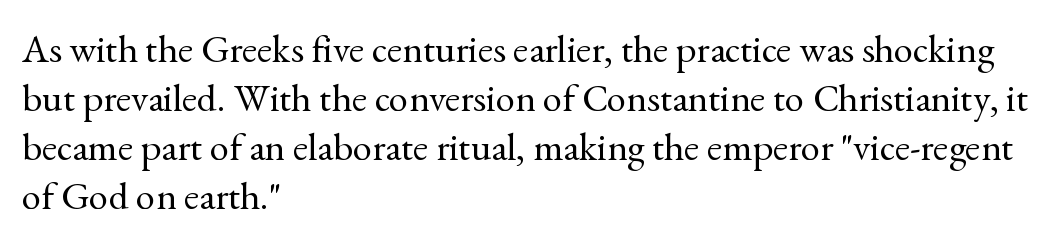
Q: Is the text bold? A: No.
Q: Is the text italic (slanted)? A: No, it is upright.
Q: Is the typeface a serif or a sans-serif typeface? A: Serif.
Q: Is the text underlined? A: No.
Q: How is the paragraph aligned? A: Left-aligned.
Q: Is the spacing between letters normal or unusually wide? A: Normal.
Q: Is the spacing between lines tight, normal or loose? A: Normal.
Q: Width (condensed, normal, or wide)? A: Normal.
Q: x-height? A: Small.
Q: Monospaced? A: No.
